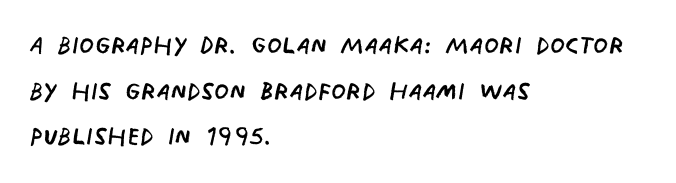
The image shows 34 px regular-weight, condensed sans-serif type; set left-aligned, normal line spacing (1.34x), normal letter spacing, not underlined; low stroke contrast and a large x-height.
